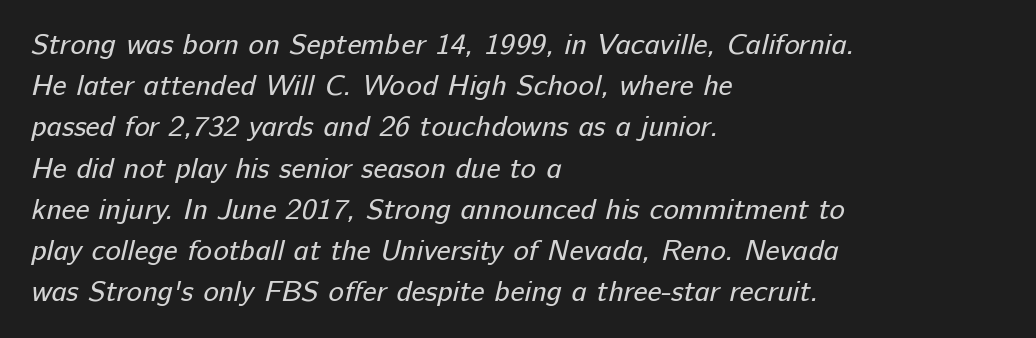
Q: Is the text bold? A: No.
Q: Is the typeface a serif or a sans-serif typeface? A: Sans-serif.
Q: Is the text underlined? A: No.
Q: How is the paragraph aligned? A: Left-aligned.
Q: Is the spacing between letters normal or unusually wide? A: Normal.
Q: Is the spacing between lines tight, normal or loose? A: Normal.
Q: Width (condensed, normal, or wide)? A: Normal.
Q: Stroke contrast? A: Low.
Q: x-height? A: Medium.
Q: Monospaced? A: No.
